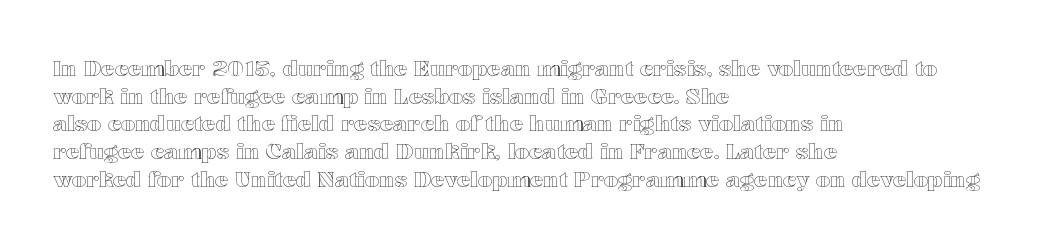
The image shows 22 px text type, upright; set left-aligned, normal line spacing (1.26x), normal letter spacing, not underlined.
